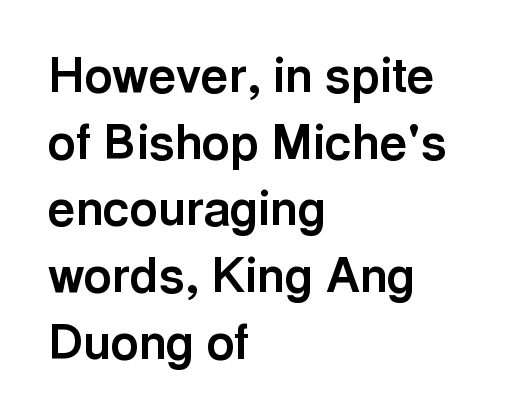
The image shows 48 px bold sans-serif type, upright; set left-aligned, normal line spacing (1.39x), normal letter spacing, not underlined; a medium x-height.
